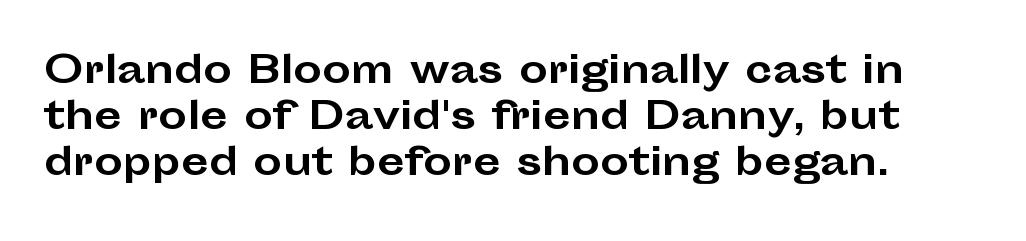
{"serif": "no", "italic": "no", "bold": "yes", "weight": "bold", "width": "wide", "stroke_contrast": "low", "x_height": "medium", "monospaced": "no", "underline": "no", "line_spacing": "normal", "line_spacing_ratio": 1.28, "letter_spacing": "normal", "letter_spacing_em": 0.0, "glyph_px": 36}
